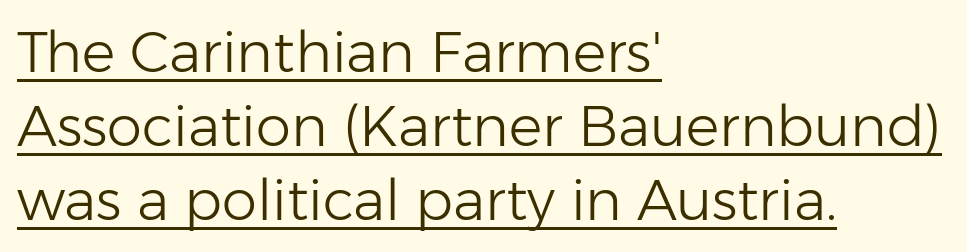
{"serif": "no", "italic": "no", "bold": "no", "weight": "light", "width": "normal", "stroke_contrast": "low", "x_height": "medium", "monospaced": "no", "underline": "yes", "align": "left", "line_spacing": "normal", "line_spacing_ratio": 1.32, "letter_spacing": "normal", "letter_spacing_em": 0.0, "glyph_px": 56}
